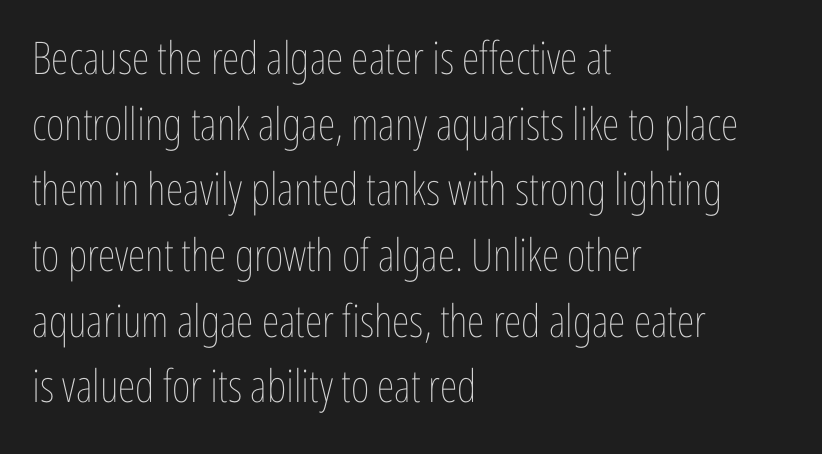
Q: Is the text bold? A: No.
Q: Is the text italic (slanted)? A: No, it is upright.
Q: Is the text underlined? A: No.
Q: How is the paragraph aligned? A: Left-aligned.
Q: Is the spacing between letters normal or unusually wide? A: Normal.
Q: Is the spacing between lines tight, normal or loose? A: Normal.
Q: Width (condensed, normal, or wide)? A: Condensed.
Q: Stroke contrast? A: Low.
Q: x-height? A: Medium.
Q: Monospaced? A: No.
